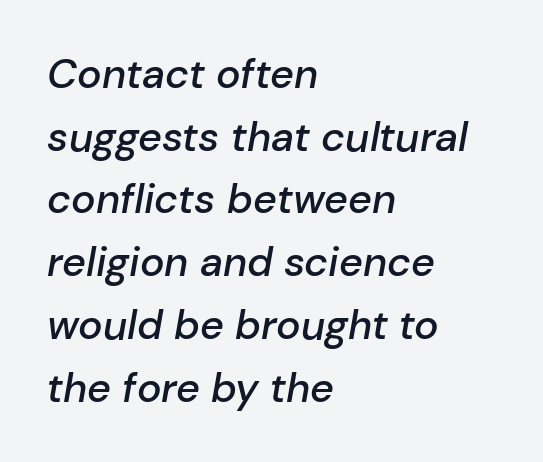
The image shows 41 px semibold type, italic (leaning right); set left-aligned, normal line spacing (1.53x), normal letter spacing, not underlined; low stroke contrast and a medium x-height.
